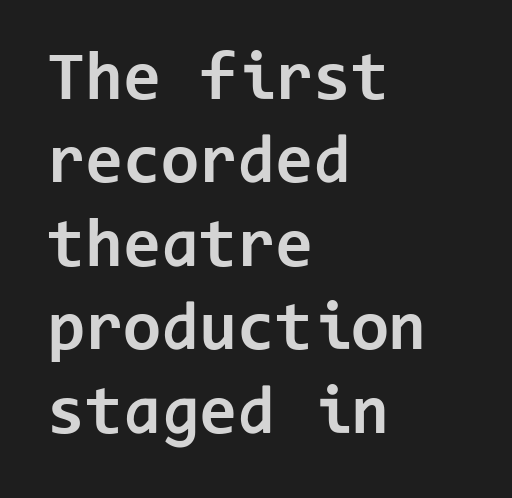
{"serif": "no", "italic": "no", "bold": "yes", "weight": "bold", "width": "normal", "stroke_contrast": "low", "x_height": "medium", "monospaced": "yes", "underline": "no", "align": "left", "line_spacing_ratio": 1.21, "letter_spacing": "normal", "letter_spacing_em": 0.0, "glyph_px": 69}
